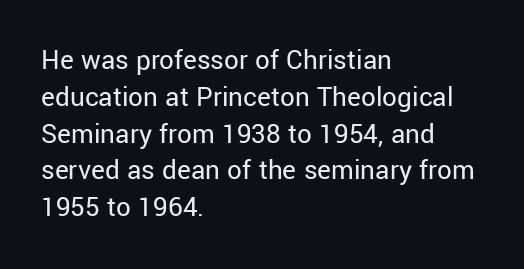
{"serif": "no", "italic": "no", "bold": "no", "weight": "regular", "width": "normal", "stroke_contrast": "low", "x_height": "medium", "monospaced": "no", "underline": "no", "align": "left", "line_spacing": "normal", "line_spacing_ratio": 1.27, "letter_spacing": "normal", "letter_spacing_em": 0.0, "glyph_px": 29}
